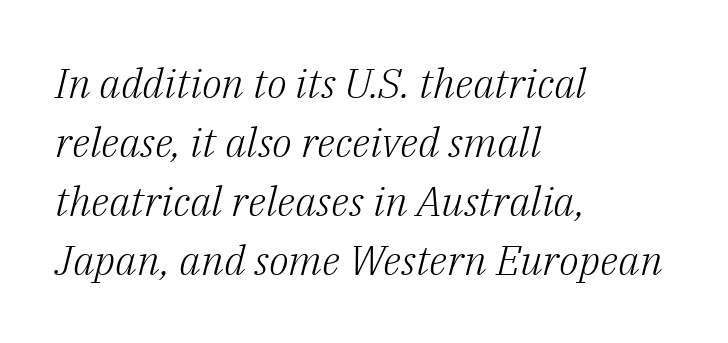
The image shows 41 px light serif type, italic (leaning right); set left-aligned, normal line spacing (1.44x), normal letter spacing, not underlined; low stroke contrast and a medium x-height.
